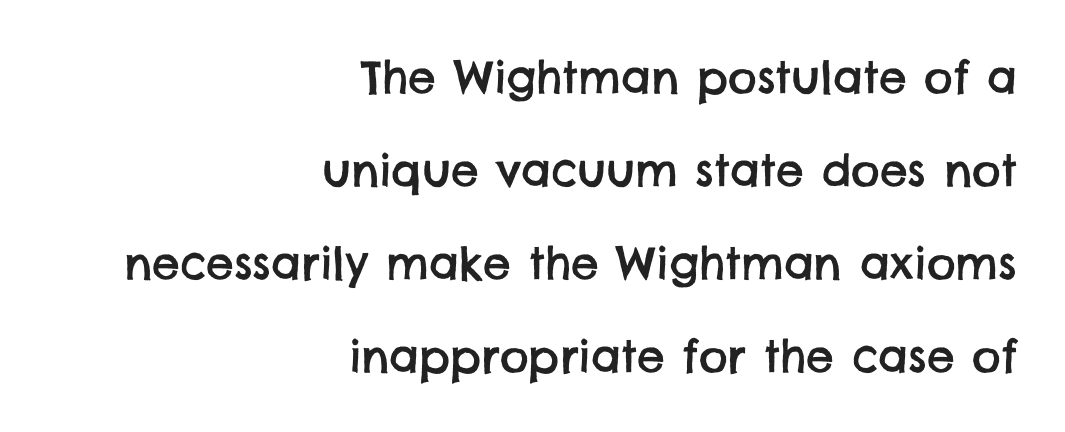
{"serif": "no", "width": "normal", "stroke_contrast": "low", "x_height": "large", "monospaced": "no", "underline": "no", "align": "right", "line_spacing": "loose", "line_spacing_ratio": 2.11, "letter_spacing": "normal", "letter_spacing_em": 0.0, "glyph_px": 44}
